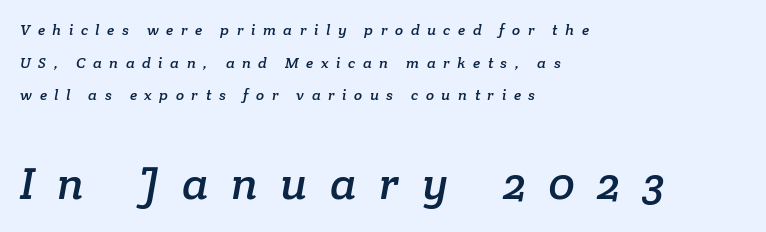
The image shows 45 px serif type; set left-aligned, loose line spacing (2.17x), unusually wide letter spacing (+0.5 em), not underlined; the second (bottom) block is 3.0x larger; low stroke contrast and a medium x-height.
